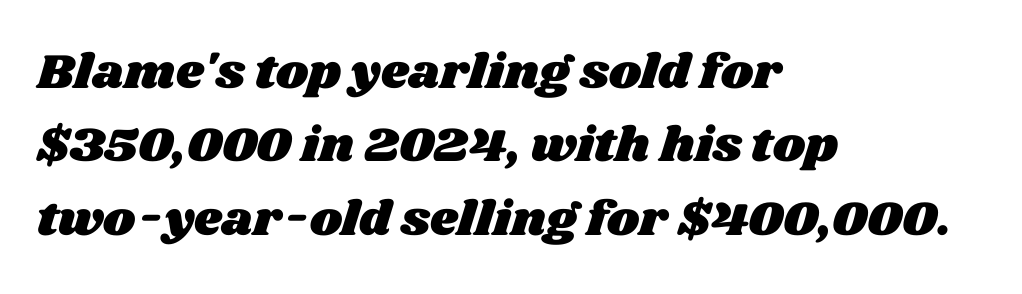
{"width": "wide", "stroke_contrast": "medium", "x_height": "large", "monospaced": "no", "underline": "no", "align": "left", "line_spacing": "normal", "line_spacing_ratio": 1.5, "letter_spacing": "normal", "letter_spacing_em": 0.0, "glyph_px": 49}
